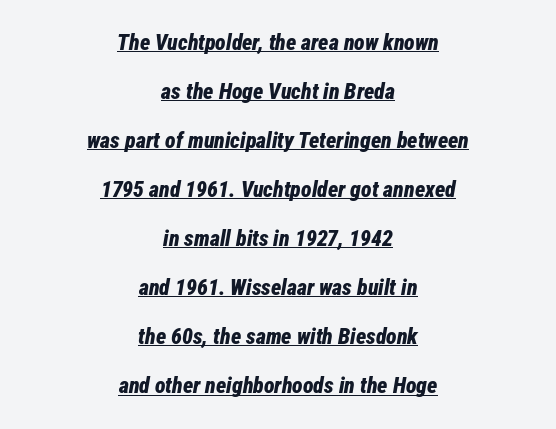
{"italic": "yes", "lean": "right", "slant_degrees": 12, "bold": "yes", "underline": "yes", "align": "center", "line_spacing": "loose", "line_spacing_ratio": 2.23, "letter_spacing": "normal", "letter_spacing_em": 0.0, "glyph_px": 22}
